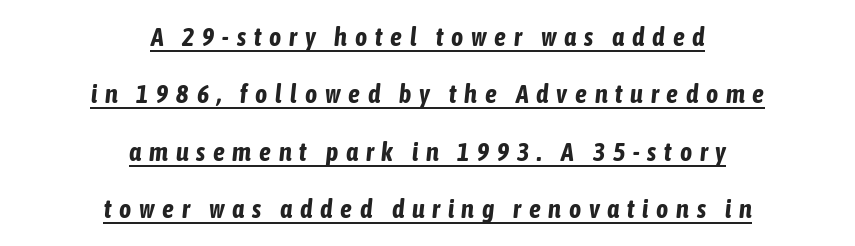
The designer dialed line spacing up above the default. Characters are canted at an angle relative to the baseline's perpendicular. The line texture is sparse and dotted thanks to wide tracking. The letters are bold, with thick, heavy strokes. The lettering is marked with a stroke running underneath it.
